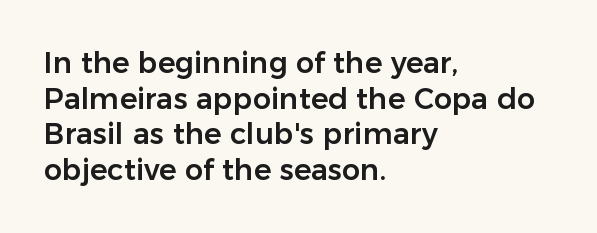
{"serif": "no", "italic": "no", "width": "normal", "stroke_contrast": "low", "x_height": "medium", "monospaced": "no", "underline": "no", "align": "left", "line_spacing_ratio": 1.23, "letter_spacing": "normal", "letter_spacing_em": 0.0, "glyph_px": 29}
